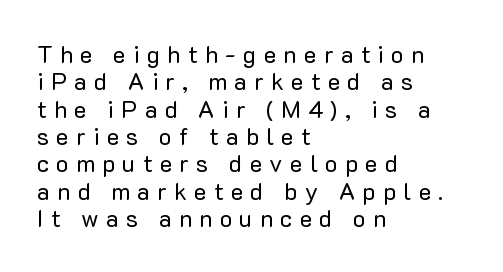
{"italic": "no", "bold": "no", "underline": "no", "align": "left", "line_spacing": "tight", "line_spacing_ratio": 1.14, "letter_spacing": "wide", "letter_spacing_em": 0.3, "glyph_px": 24}
